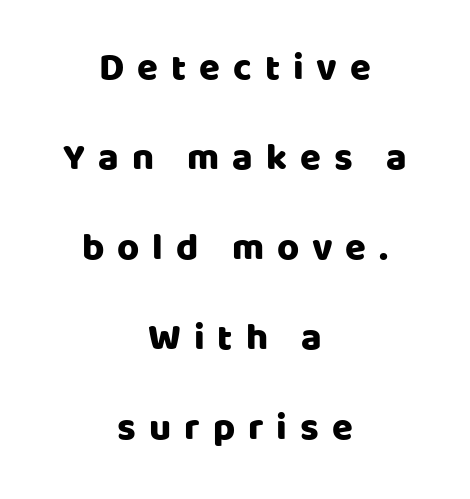
Do the letters lean? They stand straight. These lines stack symmetrically, like a column narrowing and widening about its center. Nope, no serifs anywhere on these letters. Bare-footed words on every line. You could not count columns in this text — the font is proportionally spaced. Words appear elongated and porous because spacing is wide.
